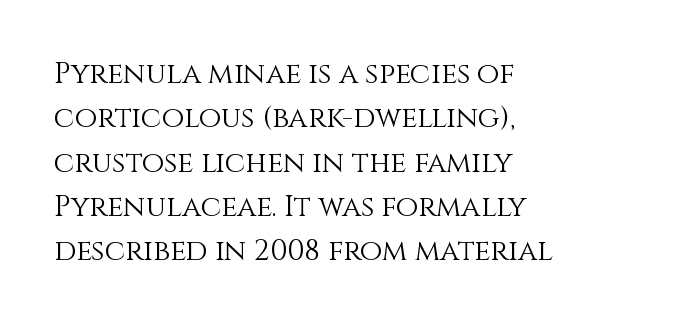
Q: Is the text bold? A: No.
Q: Is the text italic (slanted)? A: No, it is upright.
Q: Is the text underlined? A: No.
Q: How is the paragraph aligned? A: Left-aligned.
Q: Is the spacing between letters normal or unusually wide? A: Normal.
Q: Is the spacing between lines tight, normal or loose? A: Normal.
Q: Width (condensed, normal, or wide)? A: Normal.
Q: Stroke contrast? A: Medium.
Q: x-height? A: Large.
Q: Monospaced? A: No.
